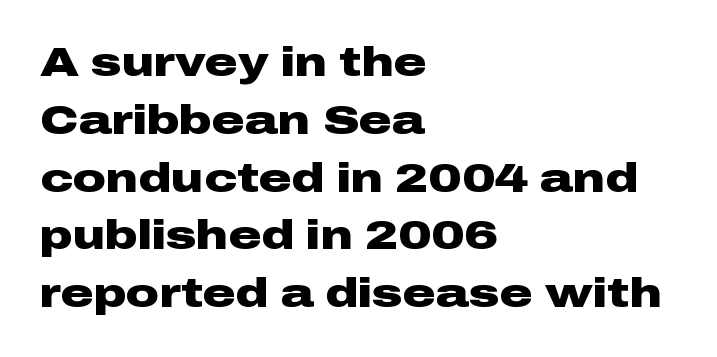
Q: Is the text bold? A: Yes.
Q: Is the text italic (slanted)? A: No, it is upright.
Q: Is the typeface a serif or a sans-serif typeface? A: Sans-serif.
Q: Is the text underlined? A: No.
Q: How is the paragraph aligned? A: Left-aligned.
Q: Is the spacing between letters normal or unusually wide? A: Normal.
Q: Is the spacing between lines tight, normal or loose? A: Normal.
Q: Width (condensed, normal, or wide)? A: Wide.
Q: Stroke contrast? A: Low.
Q: x-height? A: Medium.
Q: Monospaced? A: No.
